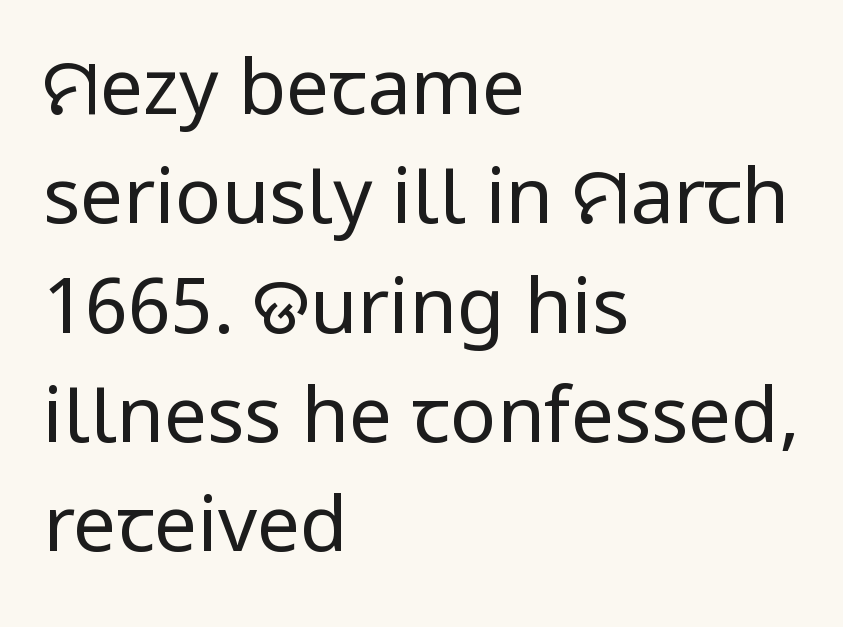
Q: Is the text bold? A: No.
Q: Is the text italic (slanted)? A: No, it is upright.
Q: Is the typeface a serif or a sans-serif typeface? A: Sans-serif.
Q: Is the text underlined? A: No.
Q: How is the paragraph aligned? A: Left-aligned.
Q: Is the spacing between letters normal or unusually wide? A: Normal.
Q: Is the spacing between lines tight, normal or loose? A: Normal.
Q: Width (condensed, normal, or wide)? A: Normal.
Q: Stroke contrast? A: Low.
Q: x-height? A: Medium.
Q: Monospaced? A: No.
